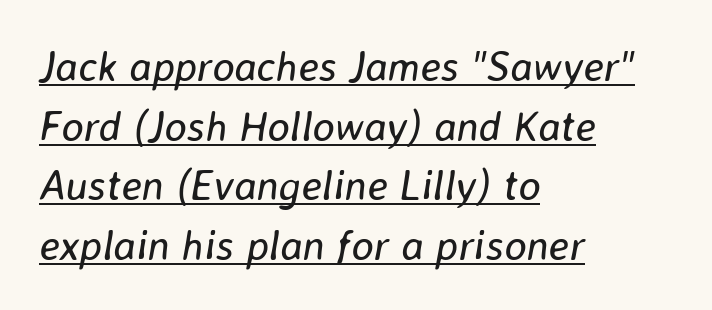
The image shows 42 px regular-weight type, italic (leaning right); set left-aligned, normal line spacing (1.42x), normal letter spacing, underlined; low stroke contrast and a medium x-height.
